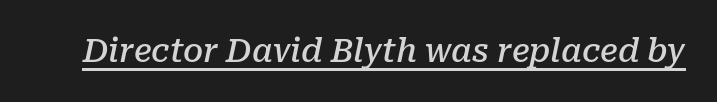
{"serif": "yes", "italic": "yes", "lean": "right", "slant_degrees": 10, "bold": "semi", "weight": "semibold", "width": "normal", "stroke_contrast": "low", "x_height": "medium", "monospaced": "no", "underline": "yes", "letter_spacing": "normal", "letter_spacing_em": 0.0, "glyph_px": 32}
